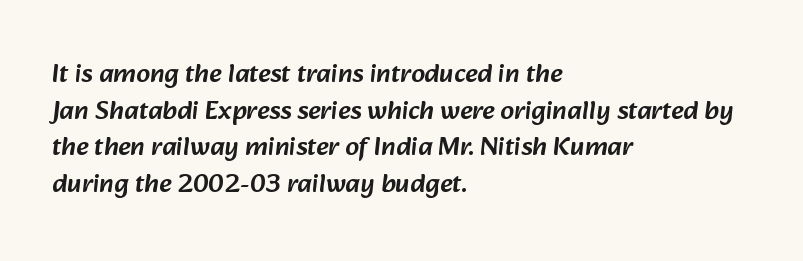
{"underline": "no", "align": "left", "line_spacing": "normal", "line_spacing_ratio": 1.36, "letter_spacing": "normal", "letter_spacing_em": 0.0, "glyph_px": 27}
